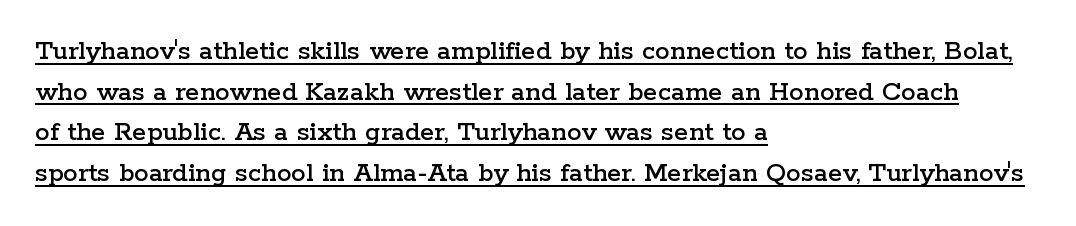
Q: Is the text italic (slanted)? A: No, it is upright.
Q: Is the typeface a serif or a sans-serif typeface? A: Serif.
Q: Is the text underlined? A: Yes.
Q: How is the paragraph aligned? A: Left-aligned.
Q: Is the spacing between letters normal or unusually wide? A: Normal.
Q: Is the spacing between lines tight, normal or loose? A: Normal.
Q: Width (condensed, normal, or wide)? A: Wide.
Q: Stroke contrast? A: Low.
Q: x-height? A: Medium.
Q: Monospaced? A: No.
